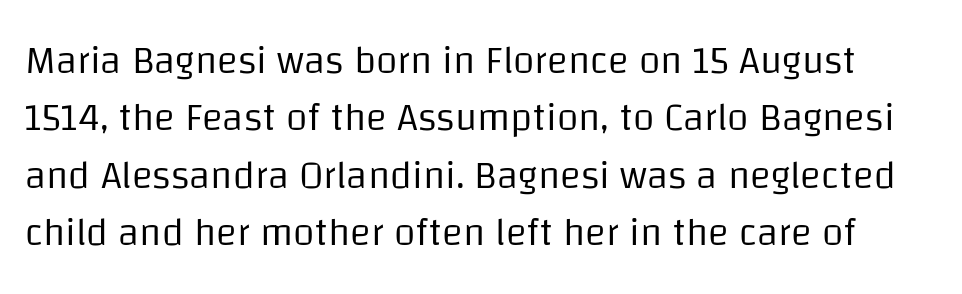
Q: Is the text bold? A: No.
Q: Is the text italic (slanted)? A: No, it is upright.
Q: Is the typeface a serif or a sans-serif typeface? A: Sans-serif.
Q: Is the text underlined? A: No.
Q: Is the spacing between letters normal or unusually wide? A: Normal.
Q: Is the spacing between lines tight, normal or loose? A: Normal.
Q: Width (condensed, normal, or wide)? A: Normal.
Q: Stroke contrast? A: Low.
Q: x-height? A: Large.
Q: Monospaced? A: No.
